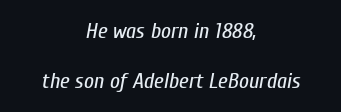
{"italic": "yes", "lean": "right", "slant_degrees": 10, "bold": "no", "underline": "no", "align": "center", "line_spacing": "loose", "line_spacing_ratio": 2.26, "letter_spacing": "normal", "letter_spacing_em": 0.0, "glyph_px": 22}
